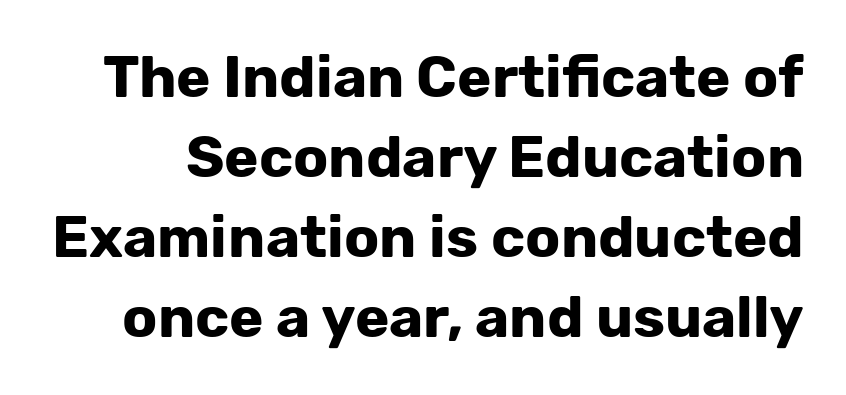
Q: Is the text bold? A: Yes.
Q: Is the text italic (slanted)? A: No, it is upright.
Q: Is the typeface a serif or a sans-serif typeface? A: Sans-serif.
Q: Is the text underlined? A: No.
Q: Is the spacing between letters normal or unusually wide? A: Normal.
Q: Is the spacing between lines tight, normal or loose? A: Normal.
Q: Width (condensed, normal, or wide)? A: Normal.
Q: Stroke contrast? A: Low.
Q: x-height? A: Medium.
Q: Monospaced? A: No.
